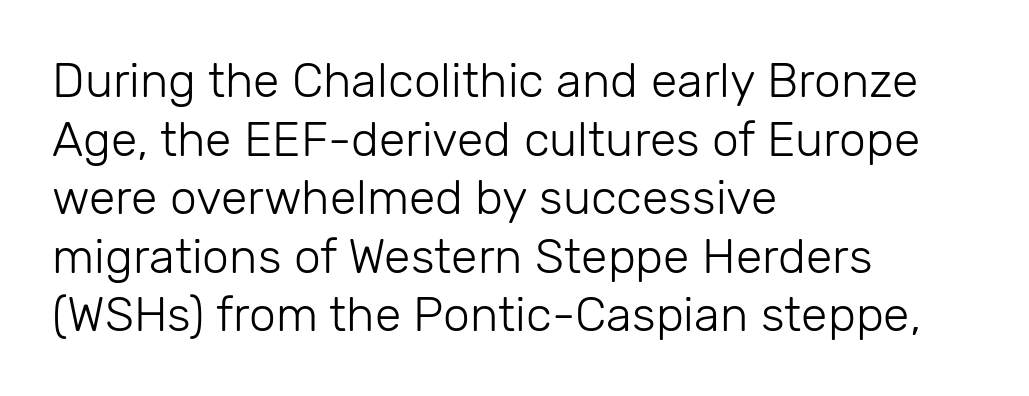
{"serif": "no", "italic": "no", "bold": "no", "weight": "light", "width": "normal", "stroke_contrast": "low", "x_height": "medium", "monospaced": "no", "underline": "no", "align": "left", "line_spacing_ratio": 1.22, "letter_spacing": "normal", "letter_spacing_em": 0.0, "glyph_px": 48}
